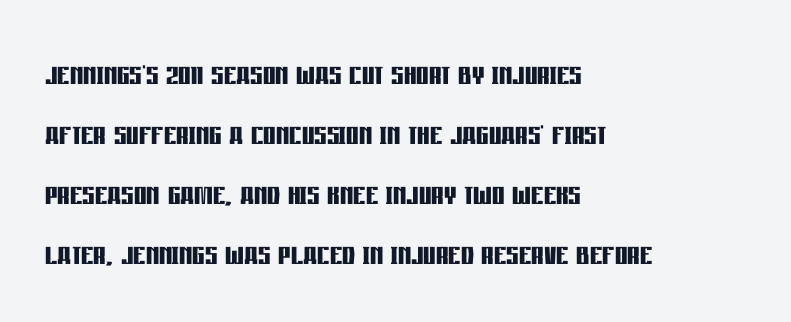
Does extra space separate the letters? No, they use regular spacing. The glyphs have the mass of a bold cut. The vertical gap from one line to the next is medium. If you drew a ruler down the left edge, every line would touch it. This is roman type, the default non-slanted kind. Each letter keeps its own natural width here, so spacing adapts to shape.
